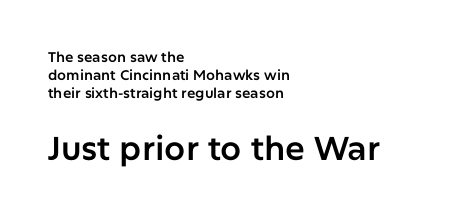
Q: Is the text italic (slanted)? A: No, it is upright.
Q: Is the typeface a serif or a sans-serif typeface? A: Sans-serif.
Q: Is the text underlined? A: No.
Q: How is the paragraph aligned? A: Left-aligned.
Q: Is the spacing between letters normal or unusually wide? A: Normal.
Q: Is the spacing between lines tight, normal or loose? A: Normal.
Q: Which block of text is set in a larger size, the first (top) or the second (bottom)? A: The second (bottom) one.
Q: Width (condensed, normal, or wide)? A: Normal.
Q: Stroke contrast? A: Low.
Q: x-height? A: Medium.
Q: Monospaced? A: No.
